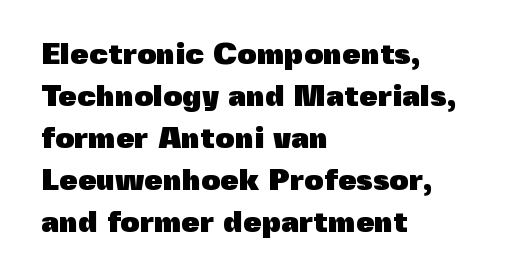
The image shows 30 px heavy sans-serif type, upright; set left-aligned, normal line spacing (1.4x), normal letter spacing, not underlined; a medium x-height.
